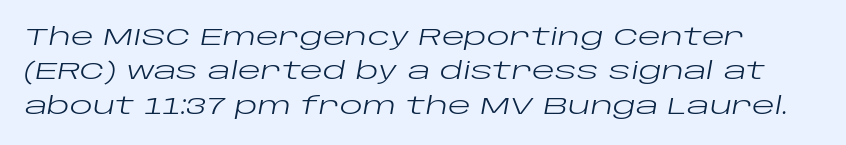
Q: Is the text bold? A: No.
Q: Is the text italic (slanted)? A: Yes, it leans right by about 10 degrees.
Q: Is the text underlined? A: No.
Q: Is the spacing between letters normal or unusually wide? A: Normal.
Q: Is the spacing between lines tight, normal or loose? A: Normal.
